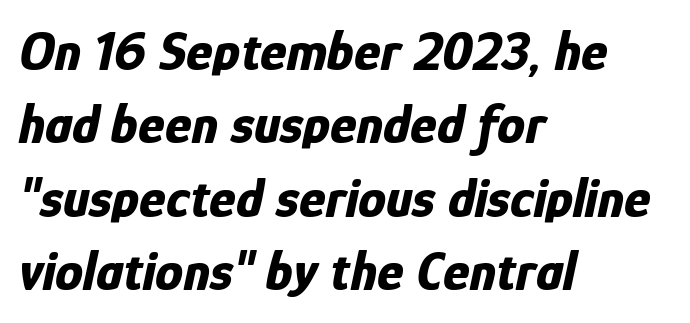
{"italic": "yes", "lean": "right", "slant_degrees": 12, "bold": "yes", "weight": "bold", "width": "condensed", "stroke_contrast": "low", "x_height": "medium", "monospaced": "no", "underline": "no", "align": "left", "line_spacing": "normal", "line_spacing_ratio": 1.31, "letter_spacing": "normal", "letter_spacing_em": 0.0, "glyph_px": 56}
